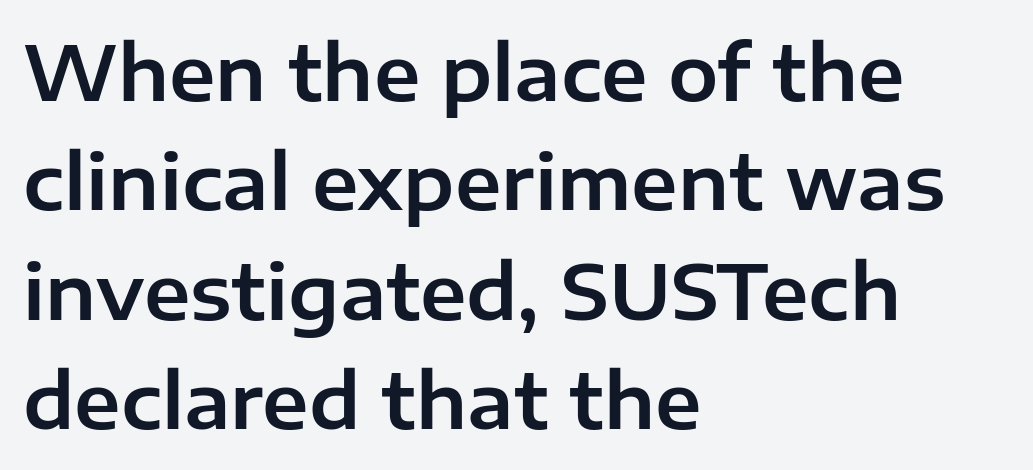
The line texture is even and compact thanks to regular tracking. Each letter keeps its own natural width here, so spacing adapts to shape. The letters stand upright; this is a roman face. I'd call this a sans setting — the letters go barefoot. The area under the type is left untouched.
